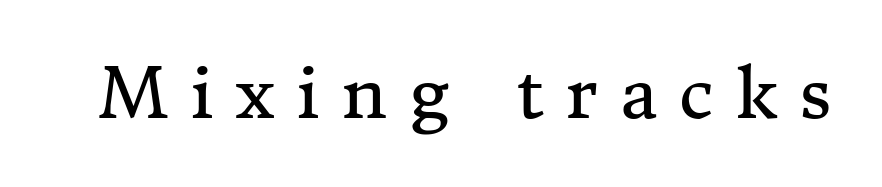
These glyphs show unthickened strokes, regular width or finer. Character widths vary here, with narrow letters taking less room than wide ones. Check under the words: just untouched page. Is the letter spacing exaggerated? Yes — the characters are pushed far apart. Letterform terminals end in serifs throughout the passage.
